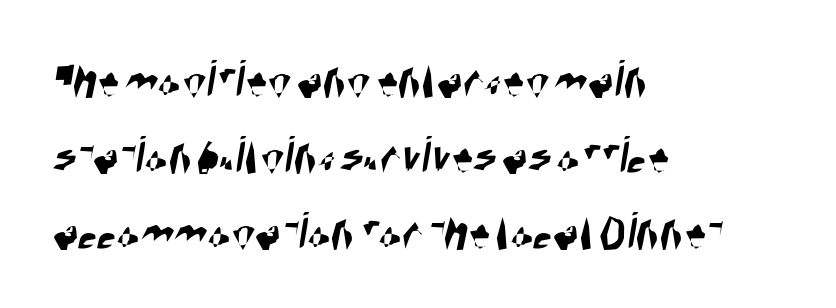
{"serif": "no", "width": "condensed", "stroke_contrast": "high", "x_height": "large", "monospaced": "no", "underline": "no", "align": "left", "line_spacing": "normal", "line_spacing_ratio": 1.41, "letter_spacing": "normal", "letter_spacing_em": 0.0, "glyph_px": 54}
